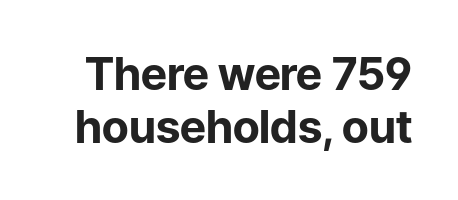
Q: Is the text bold? A: Yes.
Q: Is the text italic (slanted)? A: No, it is upright.
Q: Is the typeface a serif or a sans-serif typeface? A: Sans-serif.
Q: Is the text underlined? A: No.
Q: Is the spacing between letters normal or unusually wide? A: Normal.
Q: Width (condensed, normal, or wide)? A: Normal.
Q: Stroke contrast? A: Low.
Q: x-height? A: Medium.
Q: Monospaced? A: No.
